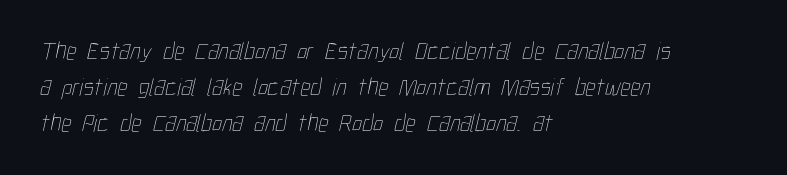
Q: Is the text bold? A: No.
Q: Is the text underlined? A: No.
Q: How is the paragraph aligned? A: Left-aligned.
Q: Is the spacing between letters normal or unusually wide? A: Normal.
Q: Is the spacing between lines tight, normal or loose? A: Normal.
